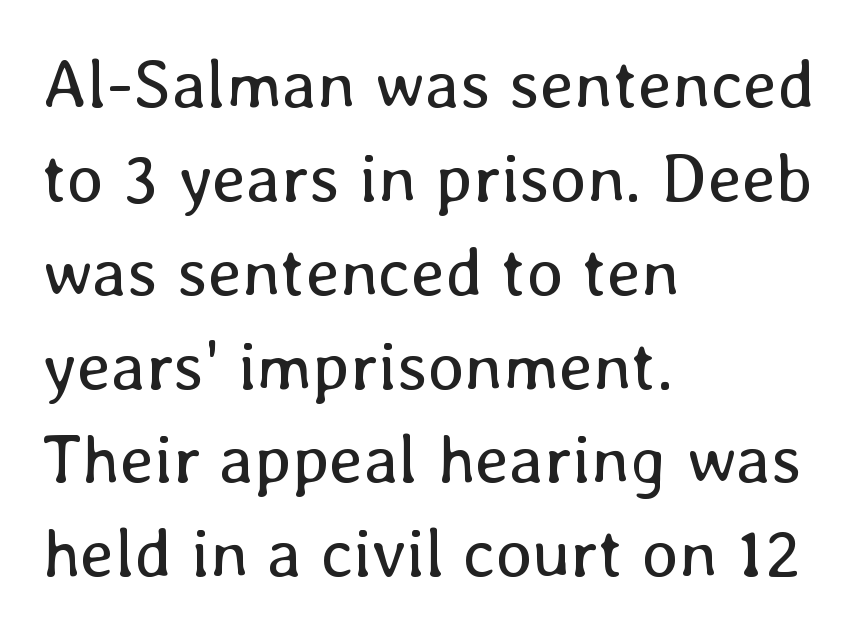
The image shows 69 px regular-weight type, upright; set left-aligned, normal line spacing (1.36x), normal letter spacing, not underlined; low stroke contrast and a medium x-height.
